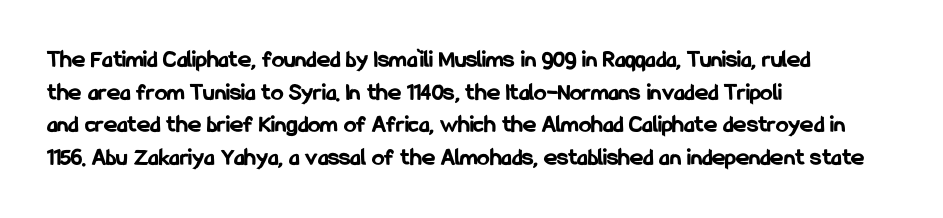
Q: Is the text bold? A: Yes.
Q: Is the text italic (slanted)? A: No, it is upright.
Q: Is the text underlined? A: No.
Q: How is the paragraph aligned? A: Left-aligned.
Q: Is the spacing between letters normal or unusually wide? A: Normal.
Q: Is the spacing between lines tight, normal or loose? A: Normal.
